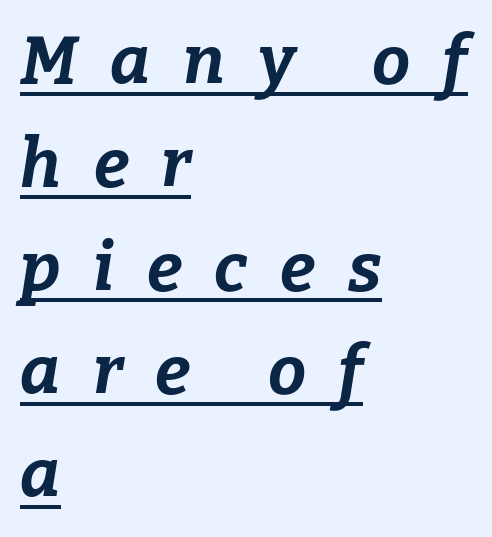
The image shows 68 px bold type, italic (leaning right); set left-aligned, normal line spacing (1.52x), unusually wide letter spacing (+0.48 em), underlined; low stroke contrast and a medium x-height.
